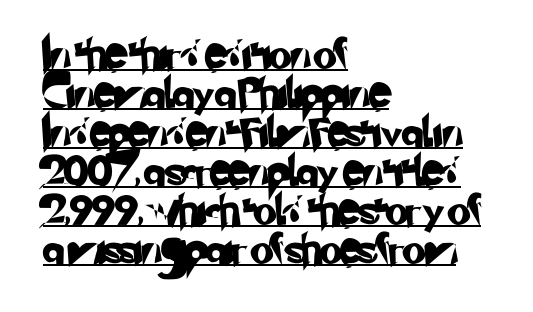
The image shows 30 px sans-serif type; set left-aligned, normal line spacing (1.3x), normal letter spacing, underlined; low stroke contrast and a small x-height.
